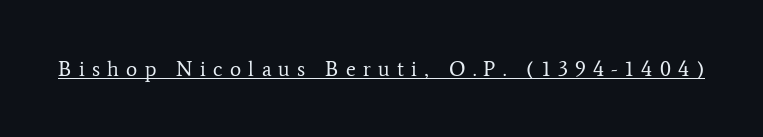
{"italic": "no", "bold": "no", "underline": "yes", "letter_spacing": "wide", "letter_spacing_em": 0.35, "glyph_px": 21}
